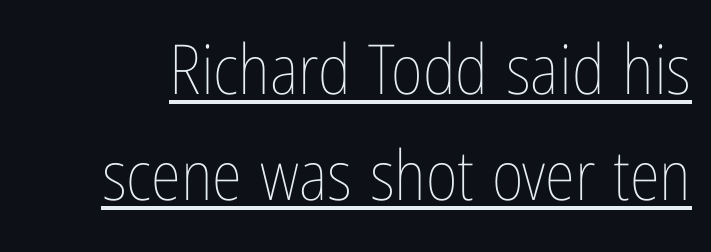
{"italic": "no", "bold": "no", "weight": "thin", "width": "condensed", "stroke_contrast": "low", "x_height": "medium", "monospaced": "no", "underline": "yes", "line_spacing": "normal", "line_spacing_ratio": 1.53, "letter_spacing": "normal", "letter_spacing_em": 0.0, "glyph_px": 69}
